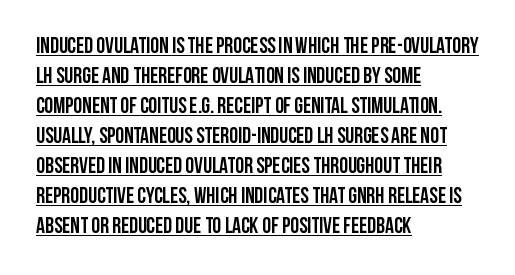
{"italic": "no", "bold": "yes", "underline": "yes", "align": "left", "line_spacing": "normal", "line_spacing_ratio": 1.36, "letter_spacing": "normal", "letter_spacing_em": 0.0, "glyph_px": 22}
